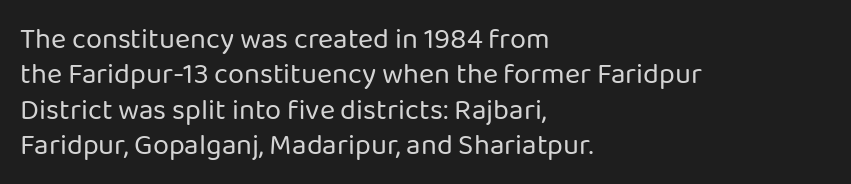
Nope, not italic — everything's standing straight. The letterforms sit shoulder to shoulder at normal distance. No extra ink here — the face is not bold. Check under the words: just untouched page. The text block is weighted toward the left margin, trailing off unevenly rightward. You could not count columns in this text — the font is proportionally spaced.
